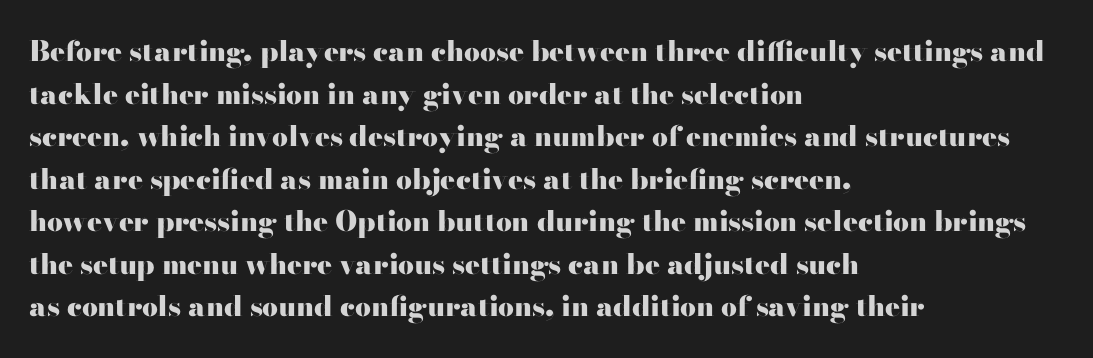
The image shows 28 px heavy, wide serif type, upright; set left-aligned, normal line spacing (1.52x), normal letter spacing, not underlined; high stroke contrast and a small x-height.
